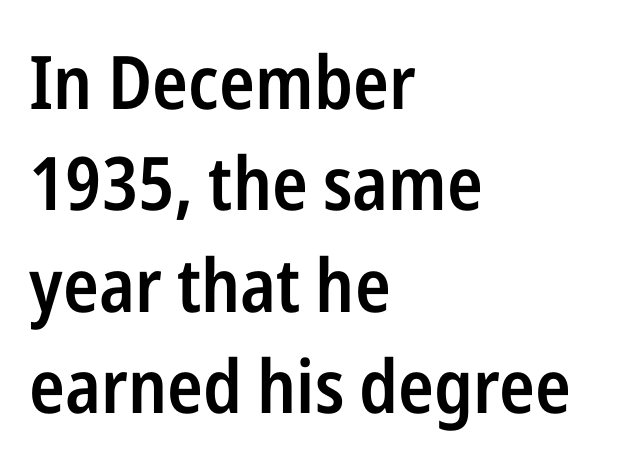
The image shows 74 px semibold, condensed sans-serif type, upright; set left-aligned, normal line spacing (1.37x), normal letter spacing, not underlined; low stroke contrast and a medium x-height.
